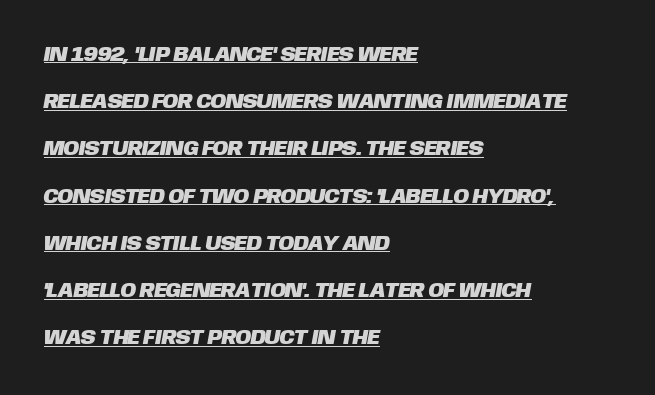
If you measured baseline to baseline, you'd find a long distance. The specimen includes a rule beneath the text block's lines. Horizontal alignment here is leftward, the default for most running prose. Characters follow at the spacing the type designer built in.
